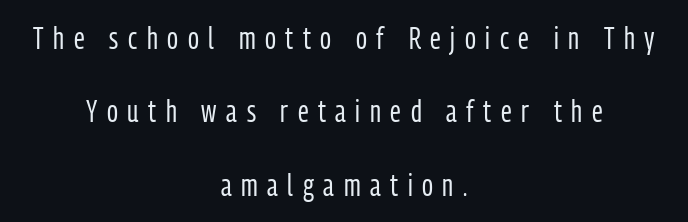
{"serif": "no", "italic": "no", "bold": "no", "weight": "regular", "width": "condensed", "stroke_contrast": "low", "x_height": "medium", "monospaced": "no", "underline": "no", "align": "center", "line_spacing": "loose", "line_spacing_ratio": 2.45, "letter_spacing": "wide", "letter_spacing_em": 0.32, "glyph_px": 30}
